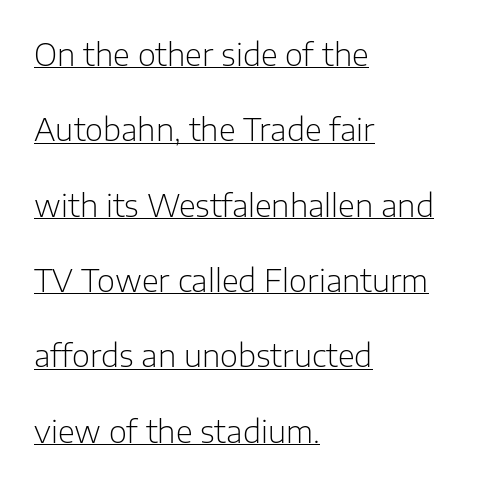
Q: Is the text bold? A: No.
Q: Is the text italic (slanted)? A: No, it is upright.
Q: Is the typeface a serif or a sans-serif typeface? A: Sans-serif.
Q: Is the text underlined? A: Yes.
Q: How is the paragraph aligned? A: Left-aligned.
Q: Is the spacing between letters normal or unusually wide? A: Normal.
Q: Is the spacing between lines tight, normal or loose? A: Loose.
Q: Width (condensed, normal, or wide)? A: Normal.
Q: Stroke contrast? A: Low.
Q: x-height? A: Medium.
Q: Monospaced? A: No.
